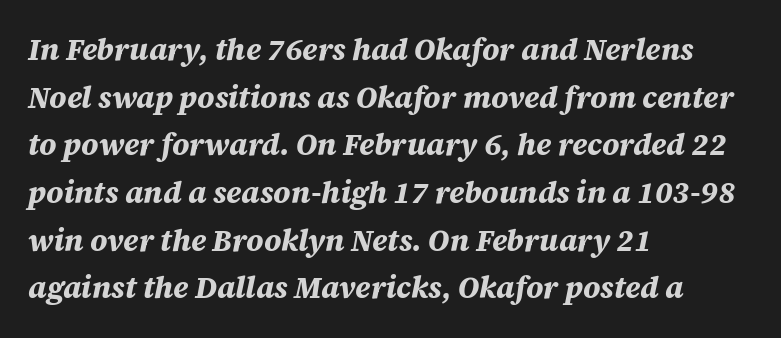
Q: Is the text bold? A: Yes.
Q: Is the text italic (slanted)? A: Yes, it leans right by about 12 degrees.
Q: Is the text underlined? A: No.
Q: How is the paragraph aligned? A: Left-aligned.
Q: Is the spacing between letters normal or unusually wide? A: Normal.
Q: Is the spacing between lines tight, normal or loose? A: Normal.
Q: Width (condensed, normal, or wide)? A: Normal.
Q: Stroke contrast? A: Medium.
Q: x-height? A: Large.
Q: Monospaced? A: No.
